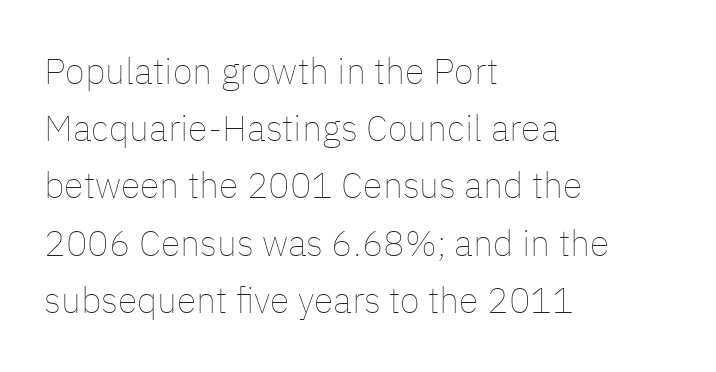
Q: Is the text bold? A: No.
Q: Is the text italic (slanted)? A: No, it is upright.
Q: Is the text underlined? A: No.
Q: How is the paragraph aligned? A: Left-aligned.
Q: Is the spacing between letters normal or unusually wide? A: Normal.
Q: Is the spacing between lines tight, normal or loose? A: Normal.
Q: Width (condensed, normal, or wide)? A: Normal.
Q: Stroke contrast? A: Low.
Q: x-height? A: Medium.
Q: Monospaced? A: No.
